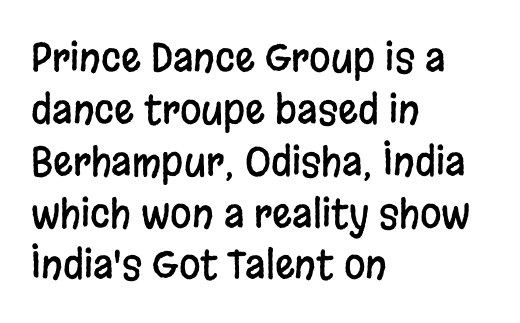
{"serif": "no", "italic": "no", "width": "condensed", "stroke_contrast": "low", "x_height": "large", "monospaced": "no", "underline": "no", "align": "left", "line_spacing": "normal", "line_spacing_ratio": 1.33, "letter_spacing": "normal", "letter_spacing_em": 0.0, "glyph_px": 39}
